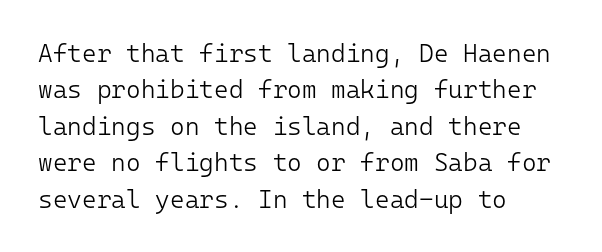
In terms of posture, this sample is upright. The passage shown has conventional tracking throughout. The zone under the glyphs is completely vacant. The lines are quadded left. These glyphs show unthickened strokes, regular width or finer. Rows of type keep a routine distance in the vertical direction.
